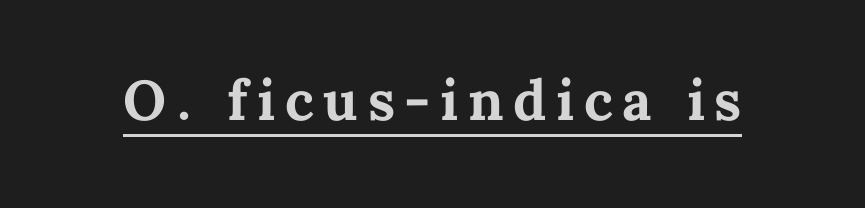
Heavy-handed strokes throughout: this text is bold. Character widths vary here, with narrow letters taking less room than wide ones. The lettering stays uniformly vertical, giving the passage a roman look. A continuous stroke trails under the words, as in a hyperlink.
